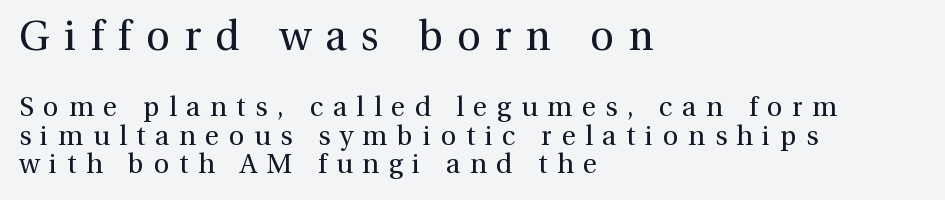
Stroke thickness stays within the range of a standard reading face or lighter. Spacing verdict: proportional, widths tailored to each character. Every character sits straight up, as roman type does. Regarding leading, the lines here are crowded together. The gap between lines stays unmarked. Size hierarchy here favors the leading block over the trailing one.
